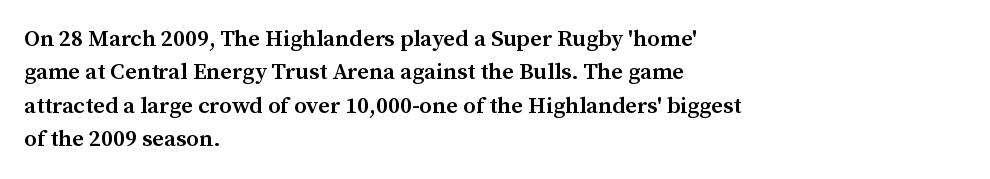
The image shows 23 px text type, upright; set left-aligned, normal line spacing (1.45x), normal letter spacing, not underlined.
